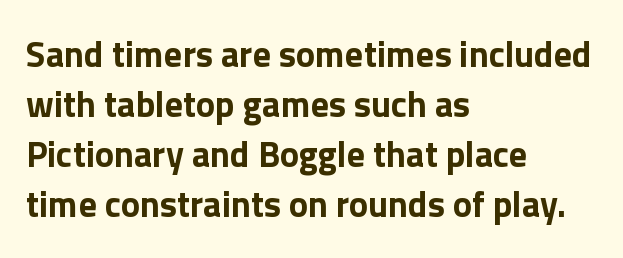
Q: Is the text bold? A: Yes.
Q: Is the text italic (slanted)? A: No, it is upright.
Q: Is the typeface a serif or a sans-serif typeface? A: Sans-serif.
Q: Is the text underlined? A: No.
Q: How is the paragraph aligned? A: Left-aligned.
Q: Is the spacing between letters normal or unusually wide? A: Normal.
Q: Is the spacing between lines tight, normal or loose? A: Normal.
Q: Width (condensed, normal, or wide)? A: Normal.
Q: x-height? A: Medium.
Q: Monospaced? A: No.
